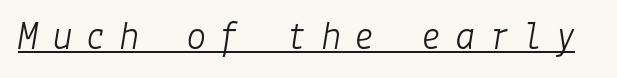
Style check: oblique. Like a heading marked for emphasis, these lines bear an underscore. These lines have a slow, spaced-out rhythm from letter to letter. The passage shown is not bold in any degree.
